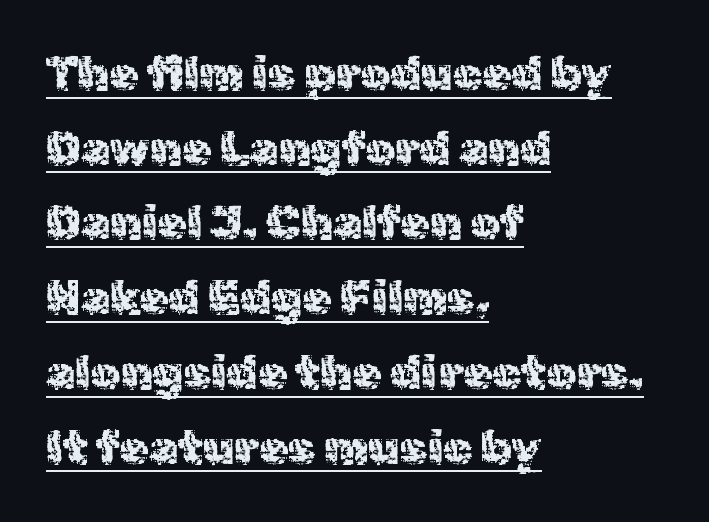
Check where the strokes stop: nothing finishes them off — pure sans. The weight would be labelled regular, book, light, or lighter still. Spacing verdict: proportional, widths tailored to each character. Unlike italic type, these characters show no tilt at all.
